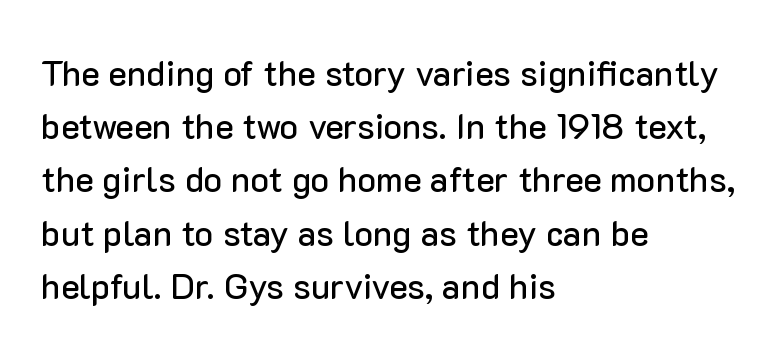
Q: Is the text italic (slanted)? A: No, it is upright.
Q: Is the typeface a serif or a sans-serif typeface? A: Sans-serif.
Q: Is the text underlined? A: No.
Q: How is the paragraph aligned? A: Left-aligned.
Q: Is the spacing between letters normal or unusually wide? A: Normal.
Q: Is the spacing between lines tight, normal or loose? A: Normal.
Q: Width (condensed, normal, or wide)? A: Normal.
Q: Stroke contrast? A: Low.
Q: x-height? A: Medium.
Q: Monospaced? A: No.
